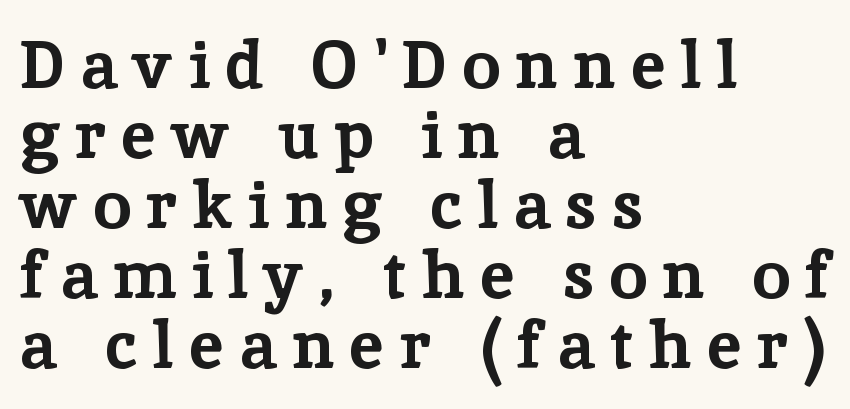
Line spacing here is tight. What stands out about the letter spacing? Its width — letters are far apart. Every stem runs plumb, perpendicular to the baseline. The words here are not underlined.
